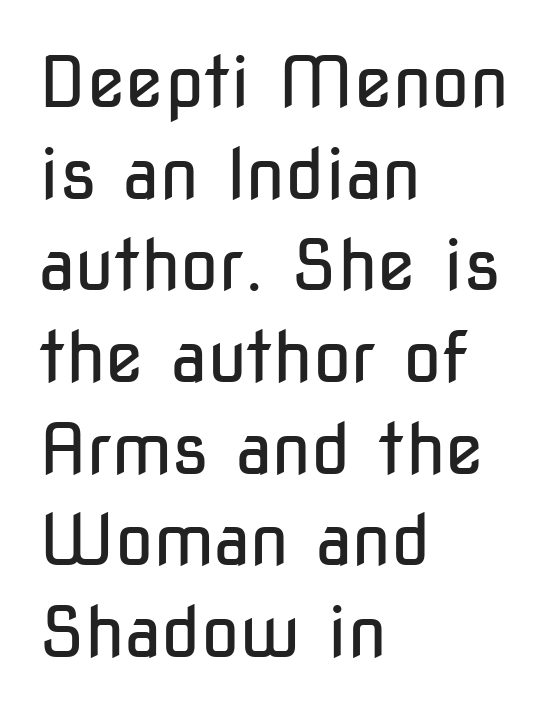
Q: Is the text bold? A: No.
Q: Is the text italic (slanted)? A: No, it is upright.
Q: Is the typeface a serif or a sans-serif typeface? A: Sans-serif.
Q: Is the text underlined? A: No.
Q: How is the paragraph aligned? A: Left-aligned.
Q: Is the spacing between letters normal or unusually wide? A: Normal.
Q: Is the spacing between lines tight, normal or loose? A: Normal.
Q: Width (condensed, normal, or wide)? A: Condensed.
Q: Stroke contrast? A: Low.
Q: x-height? A: Medium.
Q: Monospaced? A: No.
